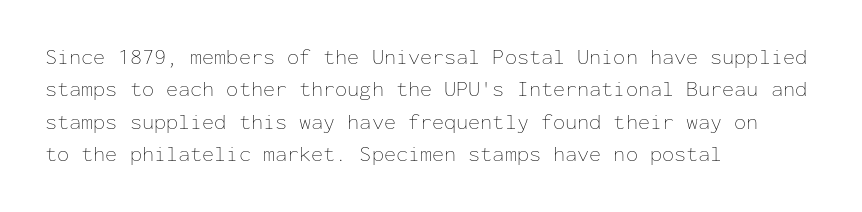
The image shows 22 px text type, upright; set left-aligned, normal line spacing (1.47x), normal letter spacing, not underlined.
